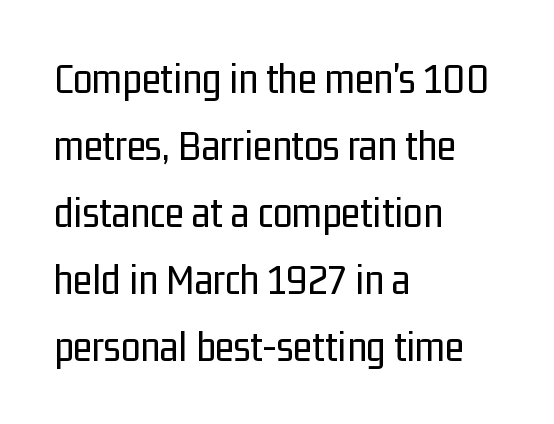
The image shows 44 px regular-weight, condensed sans-serif type, upright; set left-aligned, normal line spacing (1.52x), normal letter spacing, not underlined; low stroke contrast and a medium x-height.
